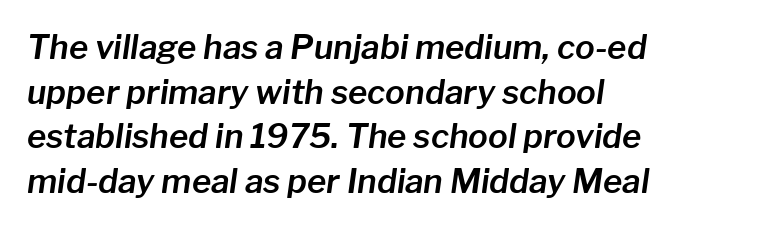
The image shows 33 px text type, italic (leaning right); set left-aligned, normal line spacing (1.35x), normal letter spacing, not underlined; low stroke contrast and a medium x-height.
